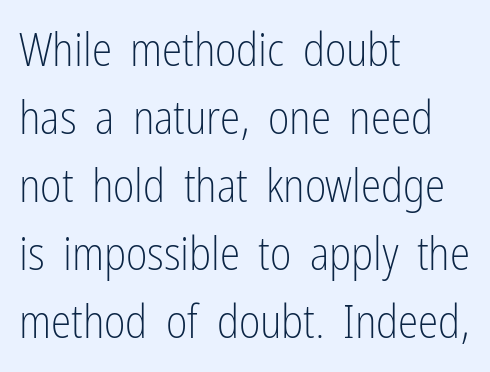
The image shows 46 px light, condensed sans-serif type, upright; set left-aligned, normal line spacing (1.48x), normal letter spacing, not underlined; low stroke contrast and a medium x-height.
